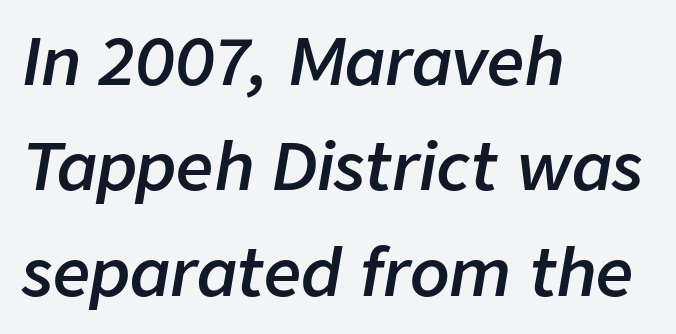
Honestly, the letter spacing is just normal — you wouldn't notice it. Designer's note — italics engaged. One-word summary of the alignment: left. A somewhat darkened texture: the type is semibold rather than bold. Summary of vertical rhythm: regular, with standard interline spacing. Just letters on the line, the space beneath them empty.
